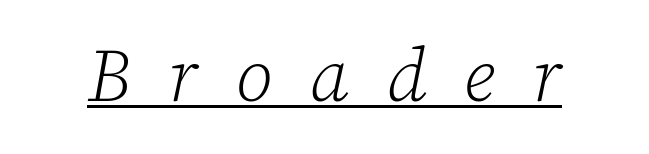
The image shows 74 px light serif type, italic (leaning right); set unusually wide letter spacing (+0.5 em), underlined; low stroke contrast and a medium x-height.
